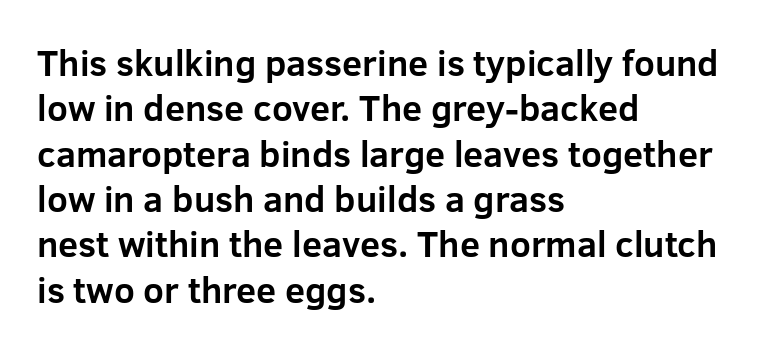
Q: Is the text bold? A: Yes.
Q: Is the text italic (slanted)? A: No, it is upright.
Q: Is the typeface a serif or a sans-serif typeface? A: Sans-serif.
Q: Is the text underlined? A: No.
Q: How is the paragraph aligned? A: Left-aligned.
Q: Is the spacing between letters normal or unusually wide? A: Normal.
Q: Is the spacing between lines tight, normal or loose? A: Normal.
Q: Width (condensed, normal, or wide)? A: Normal.
Q: Stroke contrast? A: Low.
Q: x-height? A: Medium.
Q: Monospaced? A: No.
